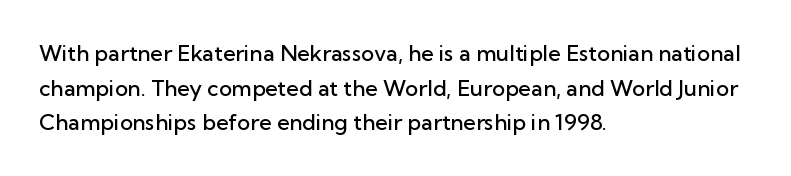
{"italic": "no", "bold": "semi", "underline": "no", "align": "left", "line_spacing": "normal", "line_spacing_ratio": 1.57, "letter_spacing": "normal", "letter_spacing_em": 0.0, "glyph_px": 22}
